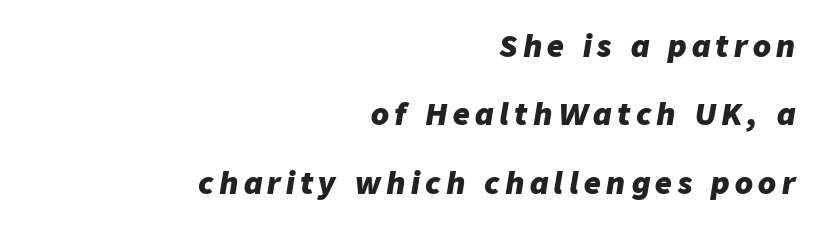
{"italic": "yes", "lean": "right", "slant_degrees": 9, "bold": "yes", "weight": "heavy", "width": "normal", "stroke_contrast": "low", "x_height": "medium", "monospaced": "no", "underline": "no", "align": "right", "line_spacing": "loose", "line_spacing_ratio": 2.36, "glyph_px": 29}
